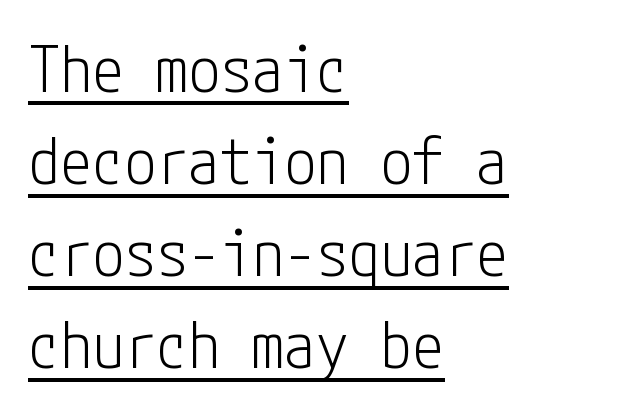
Observe the absence of serifs on each vertical stroke in this sample. A continuous stroke trails under the words, as in a hyperlink. Italic: no, the glyphs are upright roman. The passage shown has conventional tracking throughout. The passage shown stacks its lines at a standard gap. A student would call this left alignment; a typographer would say flush left, rag right.
